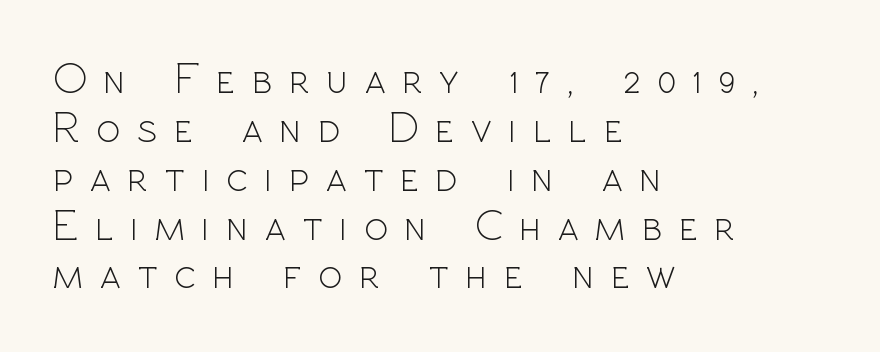
A typesetter would call this leading minimal, almost set solid. In terms of letterspacing, this is a distinctly airy, spread setting. Check the space under the baseline: it is left empty. Nope, not italic — everything's standing straight. Do the characters align in a grid? No, the font is proportional.
